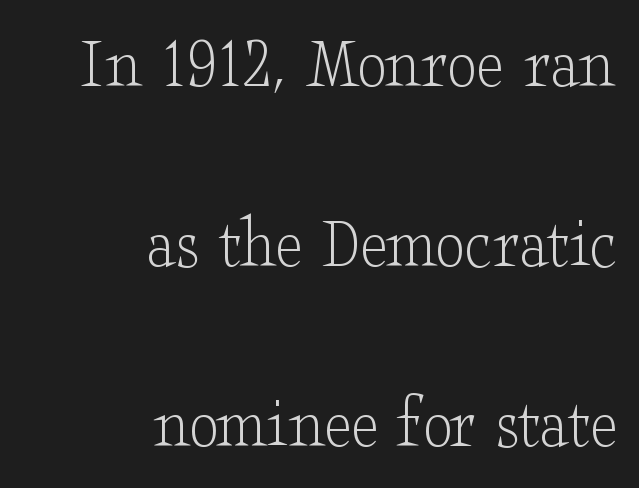
Q: Is the text bold? A: No.
Q: Is the text italic (slanted)? A: No, it is upright.
Q: Is the typeface a serif or a sans-serif typeface? A: Serif.
Q: Is the text underlined? A: No.
Q: How is the paragraph aligned? A: Right-aligned.
Q: Is the spacing between letters normal or unusually wide? A: Normal.
Q: Is the spacing between lines tight, normal or loose? A: Loose.
Q: Width (condensed, normal, or wide)? A: Wide.
Q: Stroke contrast? A: Low.
Q: x-height? A: Small.
Q: Monospaced? A: No.
